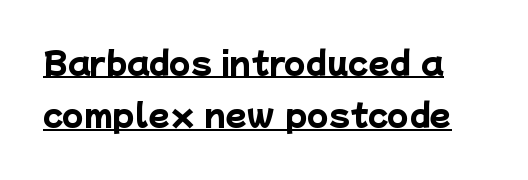
{"serif": "no", "bold": "yes", "weight": "heavy", "width": "normal", "stroke_contrast": "low", "x_height": "medium", "monospaced": "no", "underline": "yes", "line_spacing": "normal", "line_spacing_ratio": 1.69, "letter_spacing": "normal", "letter_spacing_em": 0.0, "glyph_px": 31}
